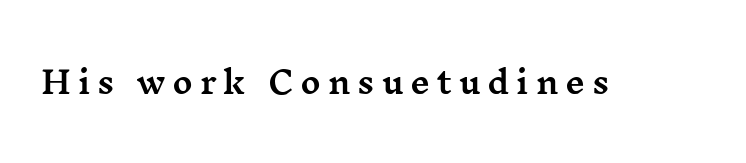
The image shows 31 px wide serif type, upright; set unusually wide letter spacing (+0.22 em), not underlined; medium stroke contrast and a medium x-height.
